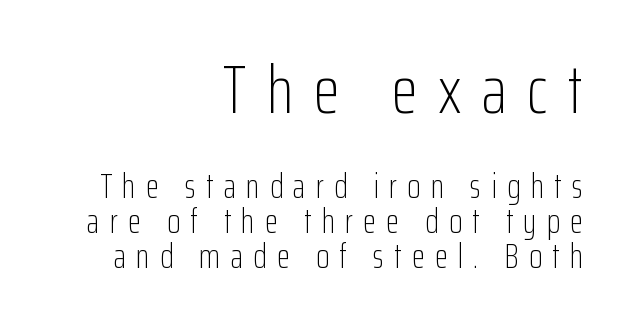
{"serif": "no", "italic": "no", "bold": "no", "weight": "light", "width": "condensed", "stroke_contrast": "low", "x_height": "medium", "monospaced": "no", "underline": "no", "align": "right", "line_spacing": "tight", "line_spacing_ratio": 1.03, "letter_spacing": "wide", "letter_spacing_em": 0.3, "larger_block": "first", "size_ratio": 2.0, "glyph_px": 68}
